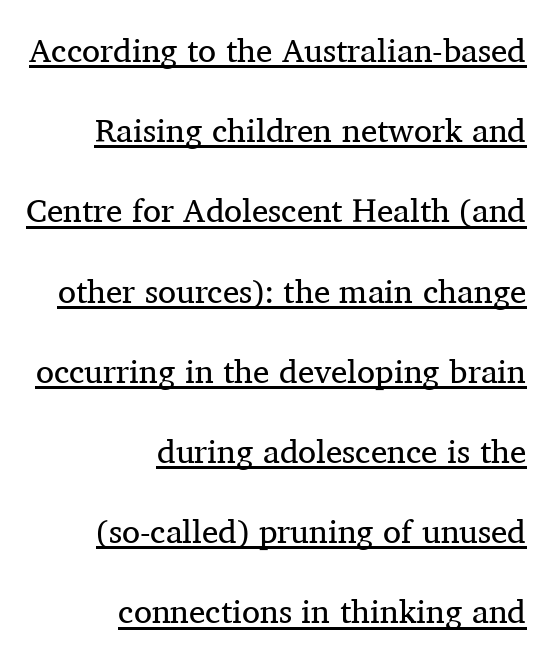
The image shows 33 px regular-weight serif type, upright; set right-aligned, loose line spacing (2.43x), normal letter spacing, underlined; medium stroke contrast and a medium x-height.
